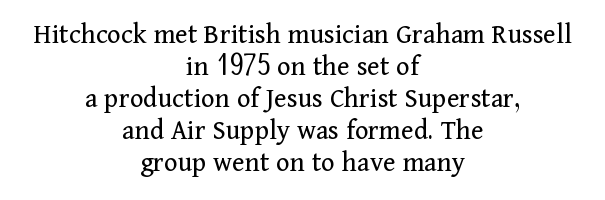
The image shows 29 px regular-weight serif type, upright; set centered, tight line spacing (1.1x), normal letter spacing, not underlined; medium stroke contrast and a medium x-height.
